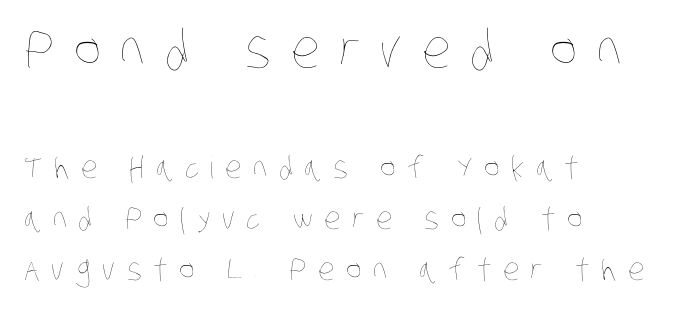
Q: Is the text bold? A: No.
Q: Is the text underlined? A: No.
Q: How is the paragraph aligned? A: Left-aligned.
Q: Is the spacing between letters normal or unusually wide? A: Unusually wide.
Q: Is the spacing between lines tight, normal or loose? A: Normal.
Q: Which block of text is set in a larger size, the first (top) or the second (bottom)? A: The first (top) one.
Q: Width (condensed, normal, or wide)? A: Condensed.
Q: Stroke contrast? A: Low.
Q: x-height? A: Large.
Q: Monospaced? A: No.
